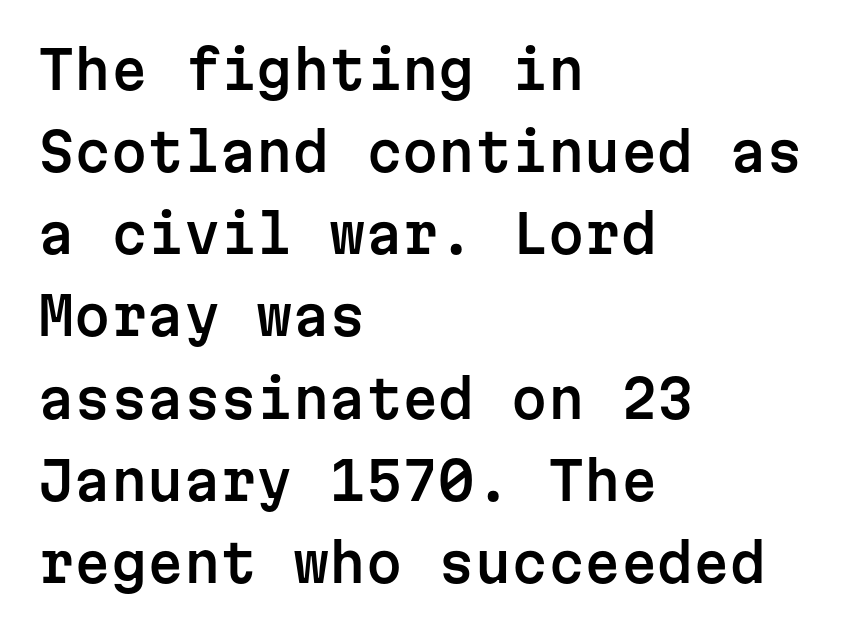
The image shows 52 px sans-serif type, upright, monospaced; set left-aligned, normal line spacing (1.58x), normal letter spacing, not underlined; low stroke contrast and a medium x-height.
